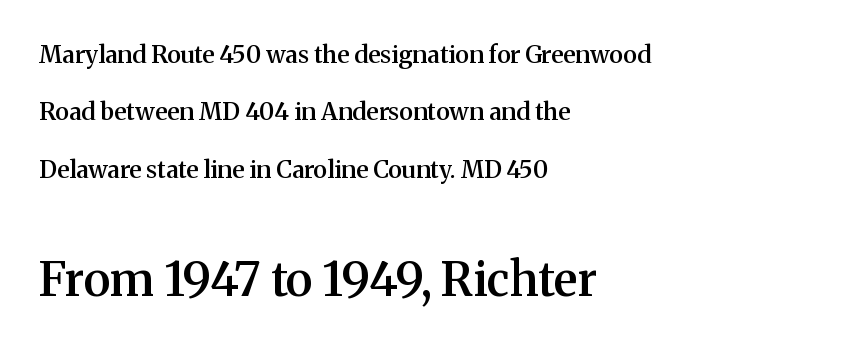
The image shows 47 px semibold serif type, upright; set left-aligned, loose line spacing (2.39x), normal letter spacing, not underlined; the second (bottom) block is 1.96x larger; medium stroke contrast and a medium x-height.
